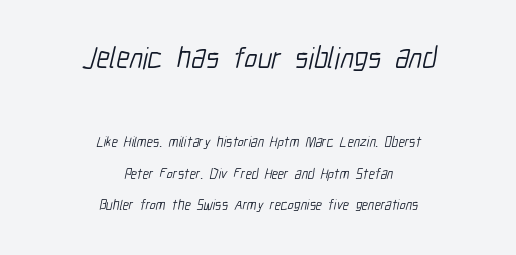
Leading is clearly above the norm, producing a sparse column. Stems here are at most as thick as an everyday book face. Spacing verdict: proportional, widths tailored to each character. Visually the block forms a symmetrical silhouette, jagged on both flanks. Stroke terminals: plain, sans-serif.
